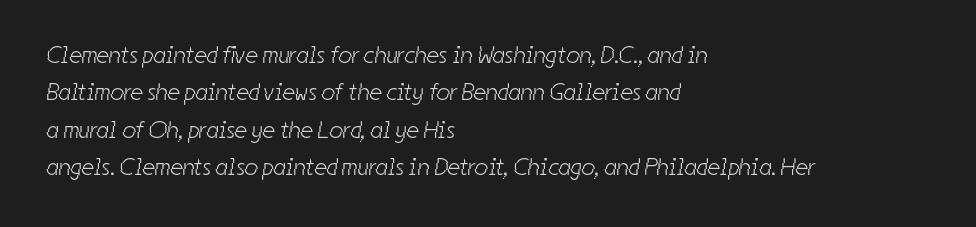
Q: Is the text bold? A: No.
Q: Is the text underlined? A: No.
Q: How is the paragraph aligned? A: Left-aligned.
Q: Is the spacing between letters normal or unusually wide? A: Normal.
Q: Is the spacing between lines tight, normal or loose? A: Normal.
